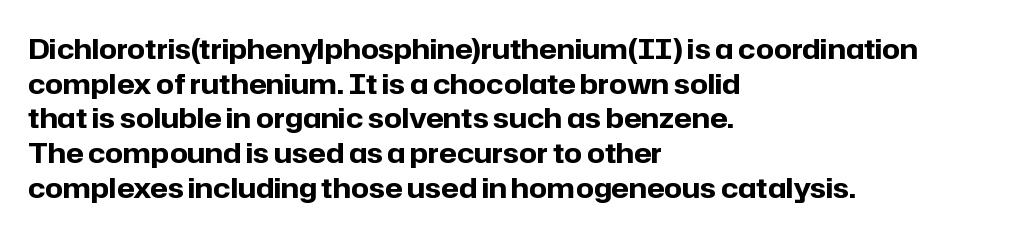
Q: Is the text bold? A: Yes.
Q: Is the text italic (slanted)? A: No, it is upright.
Q: Is the typeface a serif or a sans-serif typeface? A: Sans-serif.
Q: Is the text underlined? A: No.
Q: How is the paragraph aligned? A: Left-aligned.
Q: Is the spacing between letters normal or unusually wide? A: Normal.
Q: Width (condensed, normal, or wide)? A: Normal.
Q: Stroke contrast? A: Low.
Q: x-height? A: Medium.
Q: Monospaced? A: No.
